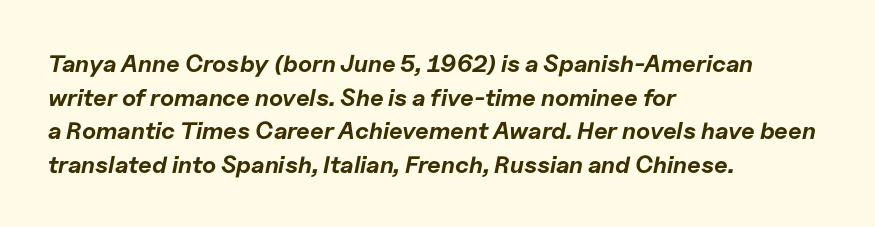
The rows are spaced the way most documents space them. Honestly, the letter spacing is just normal — you wouldn't notice it. If you drew a line through each stem, it would be angled. This rendering features lettering with no underline.
